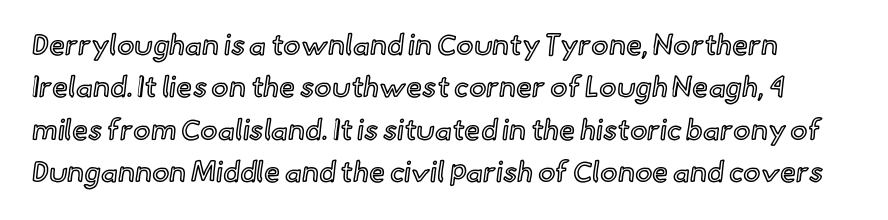
The image shows 29 px text type; set normal line spacing (1.46x), normal letter spacing, not underlined; a small x-height.
